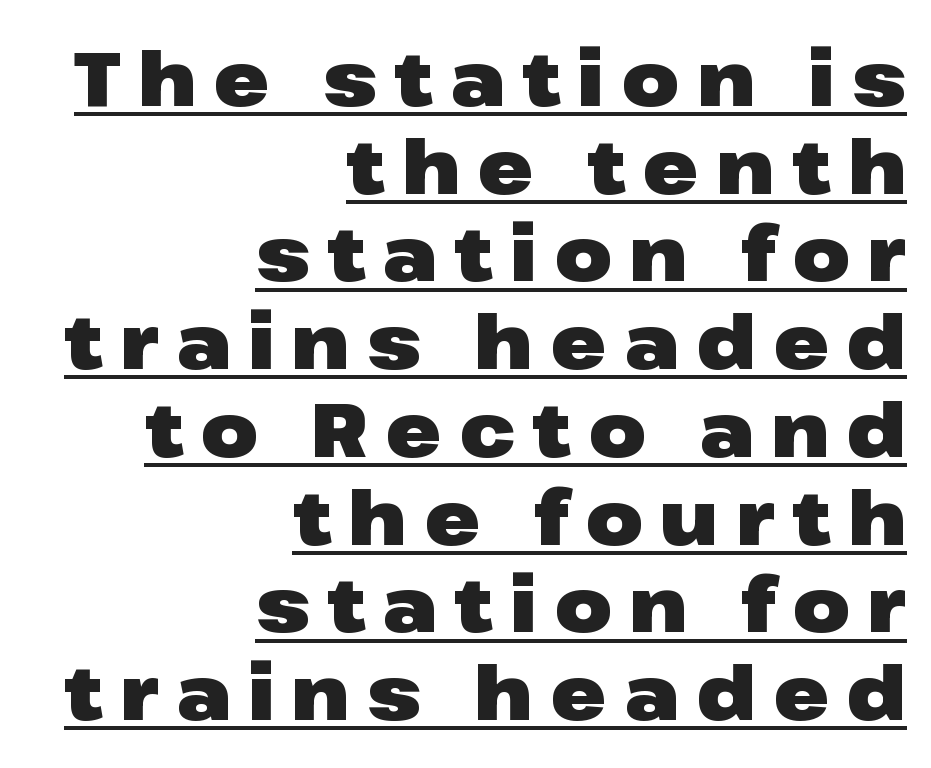
A typesetter would call this proportional, since set widths differ per character. The face used here appears with an underline applied. The glyphs have the mass of a bold cut. Italic? Not at all — the glyphs are vertical. The letters are spread apart with noticeably loose tracking. Alignment: flush right.
